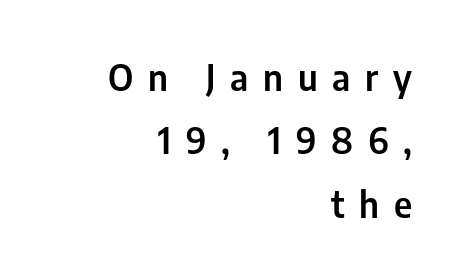
{"serif": "no", "italic": "no", "width": "condensed", "stroke_contrast": "low", "x_height": "medium", "monospaced": "no", "underline": "no", "align": "right", "line_spacing_ratio": 1.76, "letter_spacing": "wide", "letter_spacing_em": 0.41, "glyph_px": 36}
